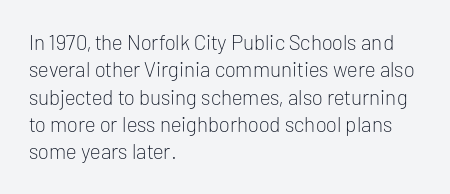
Reading down the block, your eye returns to a fixed left position each line. The weight tops out at a normal text grade. Interline gaps are of average width in this sample. The letters sit at their default tracking, neither squeezed nor spread.
